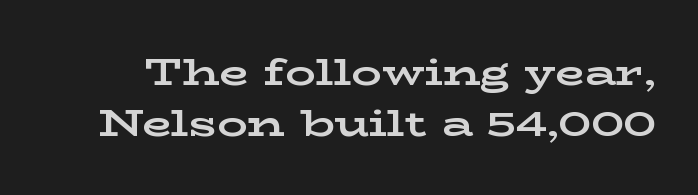
Observe the ordinary spacing: letters are neighbours, not strangers. Pretty heavy lettering here — definitely bold. The glyphs are unaccompanied by any horizontal stroke below them. The passage shown is typed in a proportional face where columns would drift. How would I describe the line gaps? Plain and ordinary.
